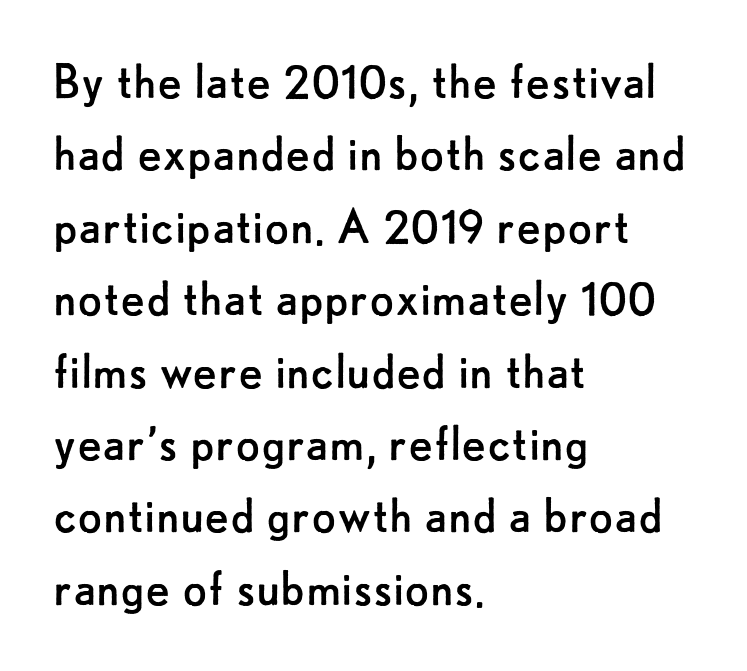
The image shows 57 px regular-weight sans-serif type, upright; set left-aligned, normal line spacing (1.27x), normal letter spacing, not underlined; low stroke contrast and a small x-height.
